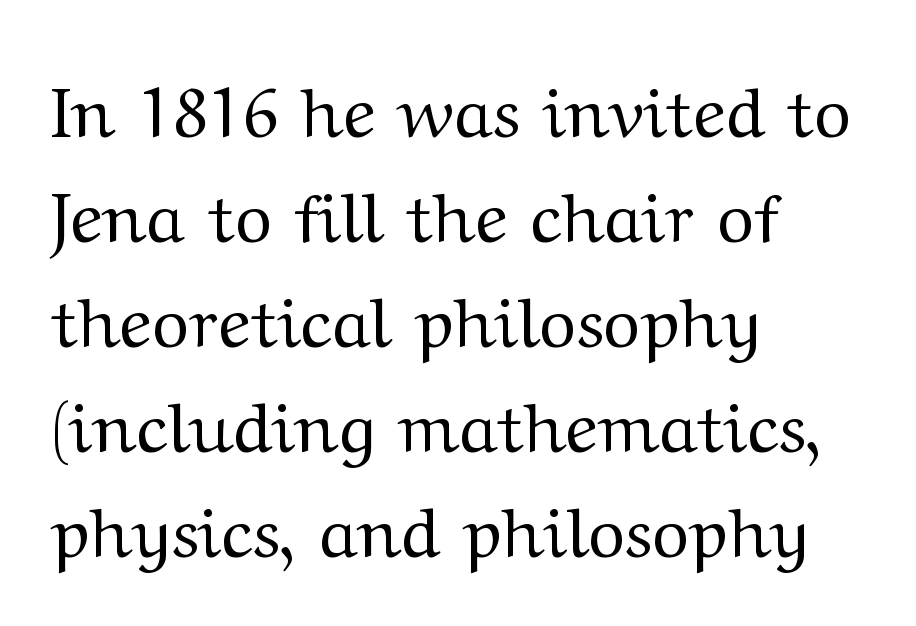
Here the designer chose a conventional face with non-uniform glyph widths. Style check: upright. Stems here are at most as thick as an everyday book face. Interline gaps are of average width in this sample.
